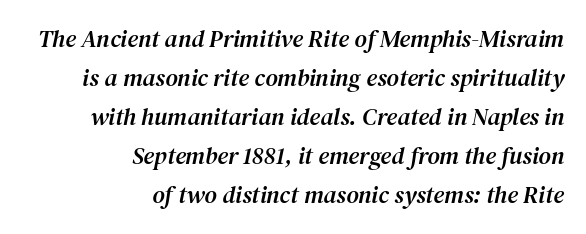
{"italic": "yes", "lean": "right", "slant_degrees": 12, "underline": "no", "align": "right", "line_spacing": "normal", "line_spacing_ratio": 1.62, "letter_spacing": "normal", "letter_spacing_em": 0.0, "glyph_px": 24}
